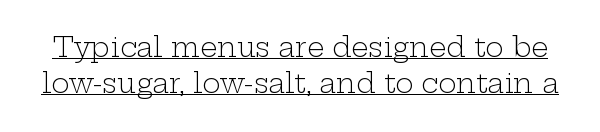
{"italic": "no", "bold": "no", "underline": "yes", "line_spacing": "normal", "line_spacing_ratio": 1.34, "letter_spacing": "normal", "letter_spacing_em": 0.0, "glyph_px": 27}
